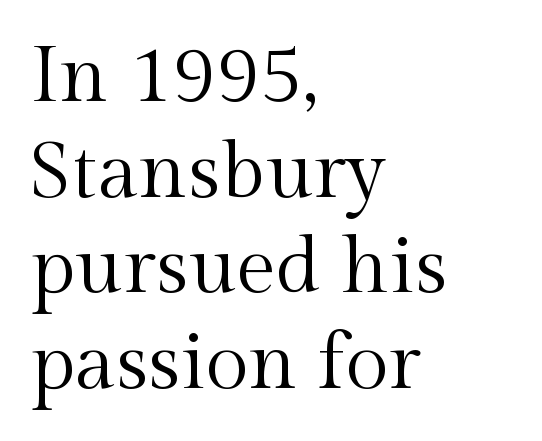
{"serif": "yes", "italic": "no", "bold": "no", "weight": "regular", "width": "normal", "x_height": "medium", "monospaced": "no", "underline": "no", "align": "left", "line_spacing_ratio": 1.21, "letter_spacing": "normal", "letter_spacing_em": 0.0, "glyph_px": 79}
